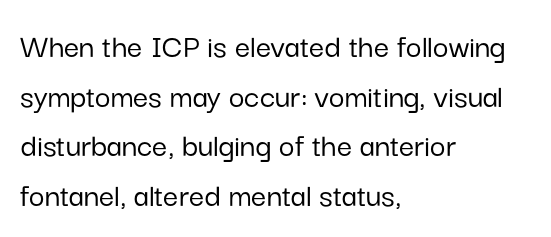
Q: Is the text italic (slanted)? A: No, it is upright.
Q: Is the typeface a serif or a sans-serif typeface? A: Sans-serif.
Q: Is the text underlined? A: No.
Q: How is the paragraph aligned? A: Left-aligned.
Q: Is the spacing between letters normal or unusually wide? A: Normal.
Q: Is the spacing between lines tight, normal or loose? A: Normal.
Q: Width (condensed, normal, or wide)? A: Normal.
Q: Stroke contrast? A: Low.
Q: x-height? A: Medium.
Q: Monospaced? A: No.
